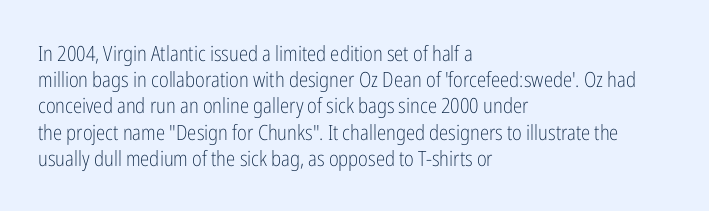
Q: Is the text bold? A: No.
Q: Is the text italic (slanted)? A: No, it is upright.
Q: Is the text underlined? A: No.
Q: How is the paragraph aligned? A: Left-aligned.
Q: Is the spacing between letters normal or unusually wide? A: Normal.
Q: Is the spacing between lines tight, normal or loose? A: Normal.
